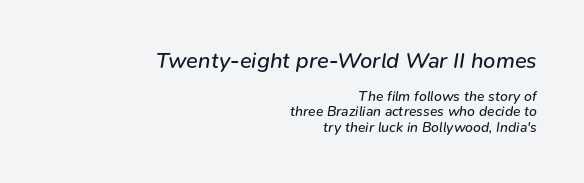
{"italic": "yes", "lean": "right", "slant_degrees": 9, "bold": "no", "underline": "no", "align": "right", "line_spacing": "tight", "line_spacing_ratio": 1.08, "letter_spacing": "normal", "letter_spacing_em": 0.0, "larger_block": "first", "size_ratio": 1.57, "glyph_px": 22}
